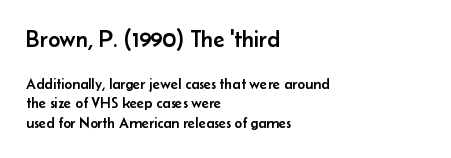
The image shows 23 px text type, upright; set left-aligned, normal line spacing (1.31x), normal letter spacing, not underlined; the first (top) block is 1.53x larger.
